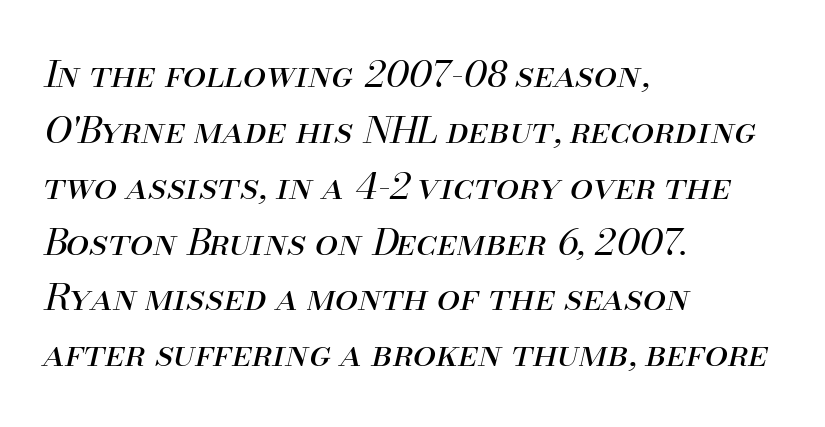
Q: Is the text bold? A: No.
Q: Is the text italic (slanted)? A: Yes, it leans right by about 13 degrees.
Q: Is the text underlined? A: No.
Q: How is the paragraph aligned? A: Left-aligned.
Q: Is the spacing between letters normal or unusually wide? A: Normal.
Q: Is the spacing between lines tight, normal or loose? A: Normal.
Q: Width (condensed, normal, or wide)? A: Normal.
Q: Stroke contrast? A: Medium.
Q: x-height? A: Small.
Q: Monospaced? A: No.
